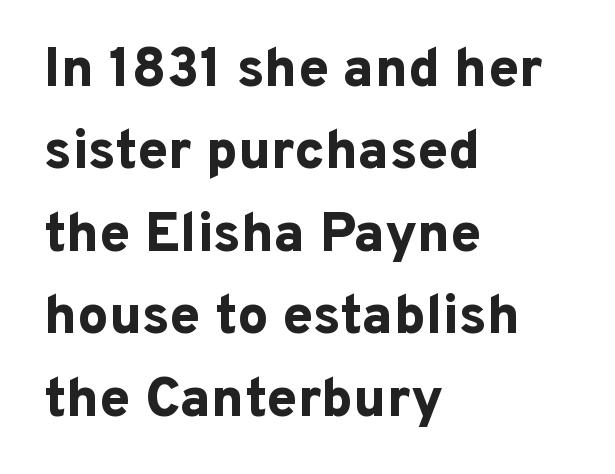
Q: Is the text bold? A: Yes.
Q: Is the text italic (slanted)? A: No, it is upright.
Q: Is the typeface a serif or a sans-serif typeface? A: Sans-serif.
Q: Is the text underlined? A: No.
Q: How is the paragraph aligned? A: Left-aligned.
Q: Is the spacing between letters normal or unusually wide? A: Normal.
Q: Is the spacing between lines tight, normal or loose? A: Normal.
Q: Width (condensed, normal, or wide)? A: Normal.
Q: Stroke contrast? A: Low.
Q: x-height? A: Medium.
Q: Monospaced? A: No.
